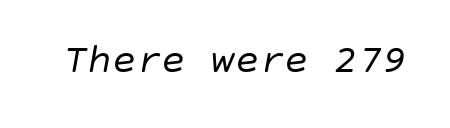
{"italic": "yes", "lean": "right", "slant_degrees": 10, "bold": "no", "weight": "regular", "width": "normal", "stroke_contrast": "low", "x_height": "large", "underline": "no", "letter_spacing": "normal", "letter_spacing_em": 0.0, "glyph_px": 41}
